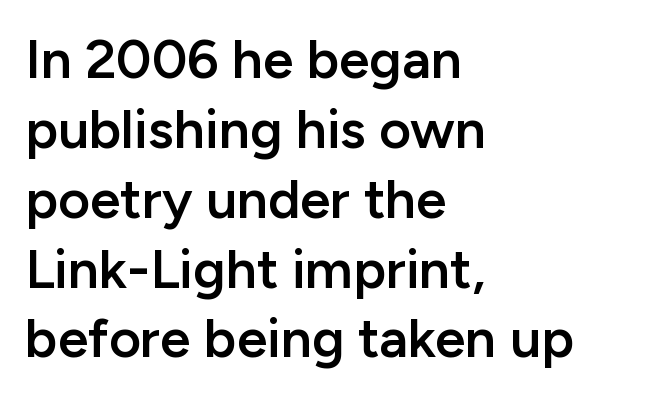
{"serif": "no", "italic": "no", "bold": "semi", "weight": "semibold", "width": "normal", "stroke_contrast": "low", "x_height": "medium", "monospaced": "no", "underline": "no", "align": "left", "line_spacing": "normal", "line_spacing_ratio": 1.27, "letter_spacing": "normal", "letter_spacing_em": 0.0, "glyph_px": 55}
